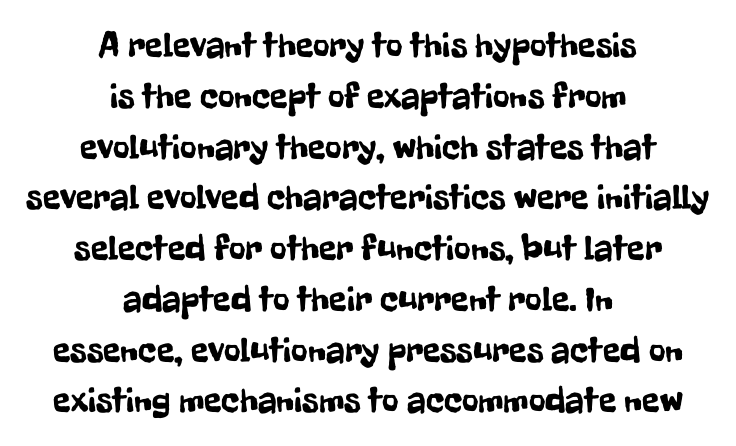
The image shows 36 px condensed sans-serif type, upright; set centered, normal line spacing (1.41x), normal letter spacing, not underlined; low stroke contrast and a medium x-height.
